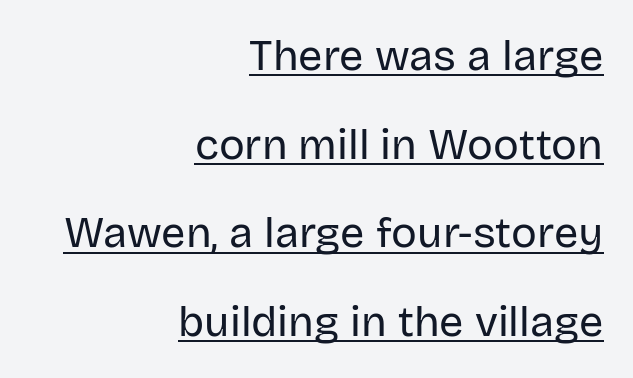
The image shows 43 px regular-weight sans-serif type, upright; set right-aligned, loose line spacing (2.06x), normal letter spacing, underlined; low stroke contrast and a large x-height.
